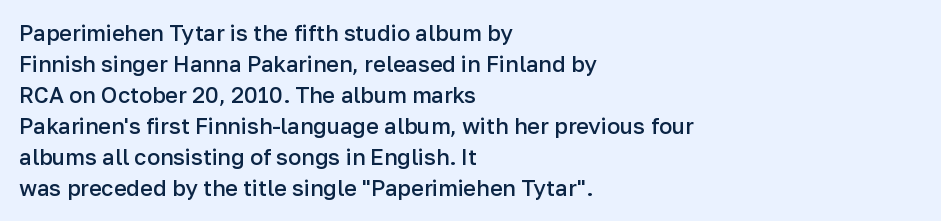
Does extra space separate the letters? No, they use regular spacing. Italic? Not at all — the glyphs are vertical. Notice how the passage keeps a crisp vertical edge on the left only. In terms of leading, this rendering sits right in the middle.
